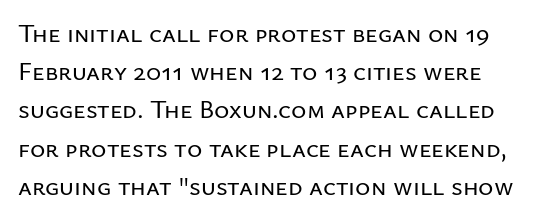
Q: Is the text italic (slanted)? A: No, it is upright.
Q: Is the text underlined? A: No.
Q: How is the paragraph aligned? A: Left-aligned.
Q: Is the spacing between letters normal or unusually wide? A: Normal.
Q: Is the spacing between lines tight, normal or loose? A: Normal.
